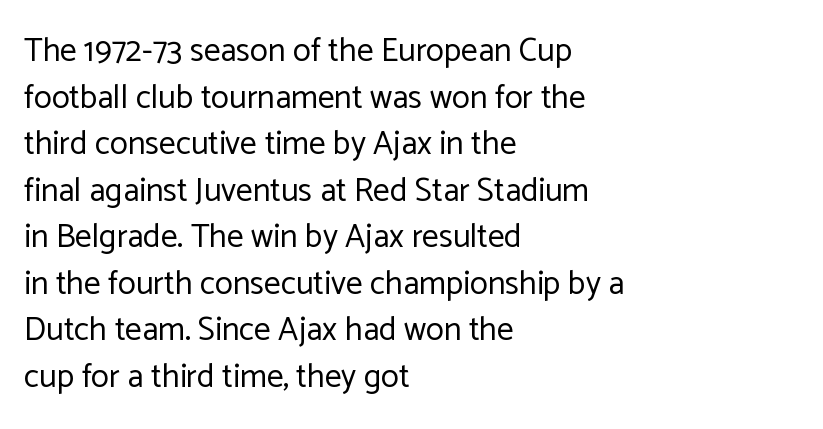
The face used here is rendered with its standard letterfit. This is not heavy type; no bold has been used. Underlining? Definitely not there. Vertically, the passage feels balanced, rows spaced as you'd expect. Think of a printed novel: that variable character pitch is what you see here. This sample uses an upright cut, with every glyph sitting square on the baseline.
